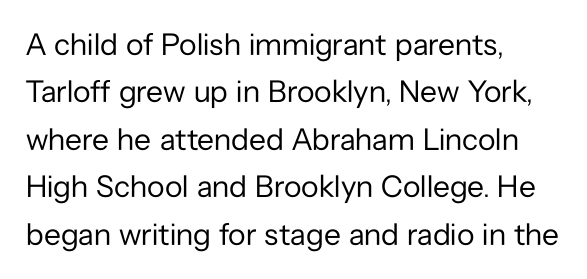
{"serif": "no", "italic": "no", "bold": "no", "weight": "regular", "width": "normal", "stroke_contrast": "low", "x_height": "medium", "monospaced": "no", "underline": "no", "align": "left", "line_spacing": "normal", "line_spacing_ratio": 1.53, "letter_spacing": "normal", "letter_spacing_em": 0.0, "glyph_px": 31}
